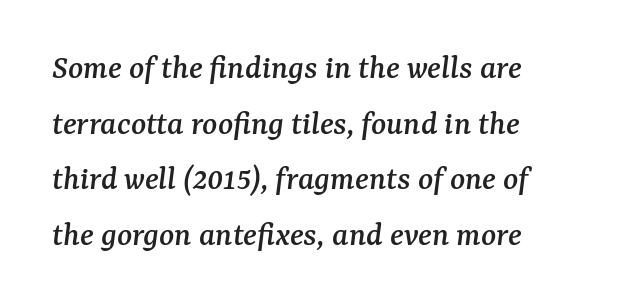
{"serif": "yes", "italic": "yes", "lean": "right", "slant_degrees": 7, "width": "normal", "stroke_contrast": "medium", "x_height": "medium", "monospaced": "no", "underline": "no", "align": "left", "line_spacing": "normal", "line_spacing_ratio": 1.59, "letter_spacing": "normal", "letter_spacing_em": 0.0, "glyph_px": 35}
